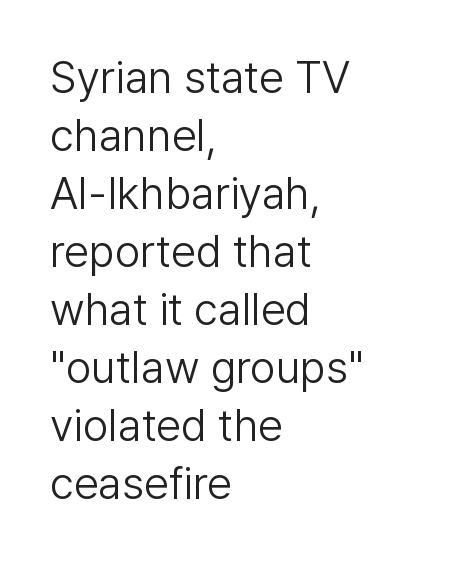
The image shows 45 px light sans-serif type, upright; set left-aligned, normal line spacing (1.29x), normal letter spacing, not underlined; low stroke contrast and a medium x-height.
